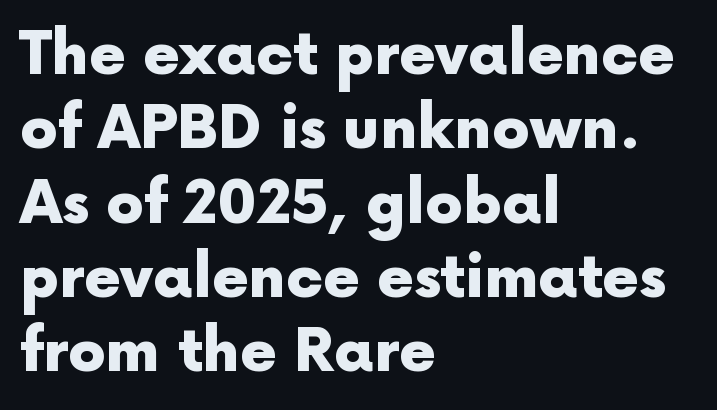
The passage shown is typed in a proportional face where columns would drift. The lines in this sample share a left origin and differ only in where they stop. Look at the stroke-to-counter ratio: heavy, a bold. Check under the words: just untouched page. A roman cut, with each character standing at attention. Baseline-to-baseline distance is the conventional proportion of letter height.
